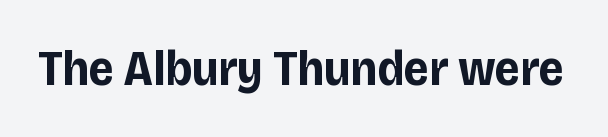
Q: Is the text bold? A: Yes.
Q: Is the text italic (slanted)? A: No, it is upright.
Q: Is the typeface a serif or a sans-serif typeface? A: Sans-serif.
Q: Is the text underlined? A: No.
Q: Is the spacing between letters normal or unusually wide? A: Normal.
Q: Width (condensed, normal, or wide)? A: Condensed.
Q: Stroke contrast? A: Low.
Q: x-height? A: Large.
Q: Monospaced? A: No.
